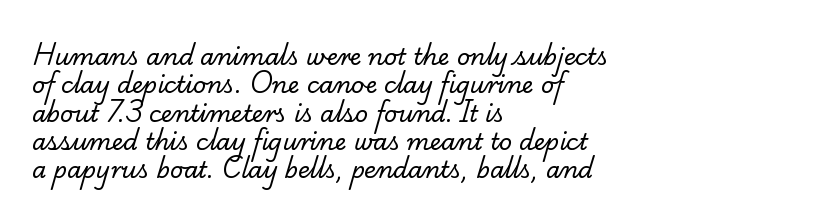
The image shows 23 px text type; set left-aligned, line spacing 1.23x, normal letter spacing, not underlined.
